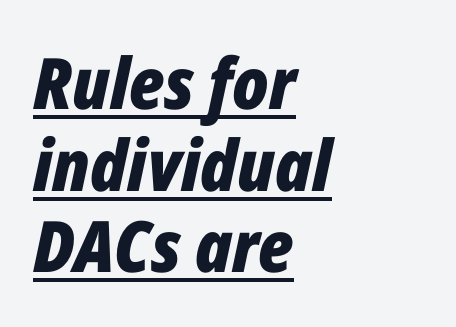
{"italic": "yes", "lean": "right", "slant_degrees": 12, "bold": "yes", "weight": "bold", "width": "condensed", "stroke_contrast": "low", "x_height": "medium", "monospaced": "no", "underline": "yes", "align": "left", "line_spacing": "tight", "line_spacing_ratio": 1.15, "letter_spacing": "normal", "letter_spacing_em": 0.0, "glyph_px": 71}
